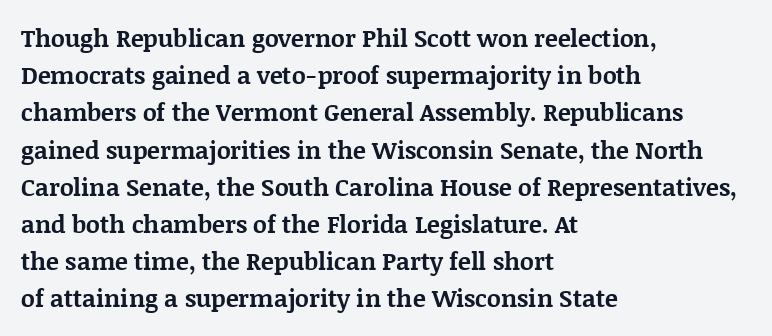
The image shows 24 px bold type, upright; set left-aligned, normal line spacing (1.55x), normal letter spacing, not underlined.
